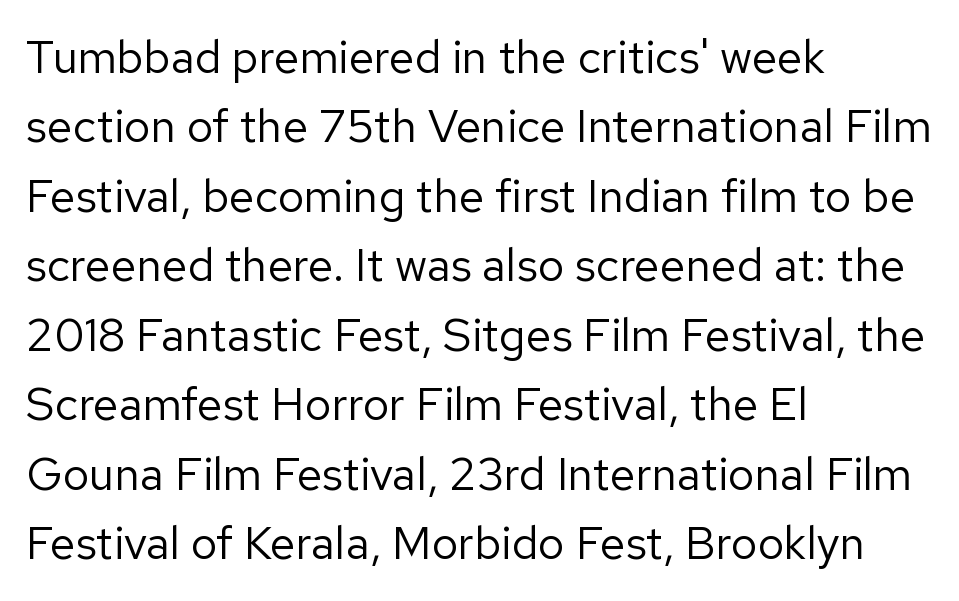
Q: Is the text bold? A: No.
Q: Is the text italic (slanted)? A: No, it is upright.
Q: Is the typeface a serif or a sans-serif typeface? A: Sans-serif.
Q: Is the text underlined? A: No.
Q: How is the paragraph aligned? A: Left-aligned.
Q: Is the spacing between letters normal or unusually wide? A: Normal.
Q: Is the spacing between lines tight, normal or loose? A: Normal.
Q: Width (condensed, normal, or wide)? A: Normal.
Q: Stroke contrast? A: Low.
Q: x-height? A: Medium.
Q: Monospaced? A: No.
